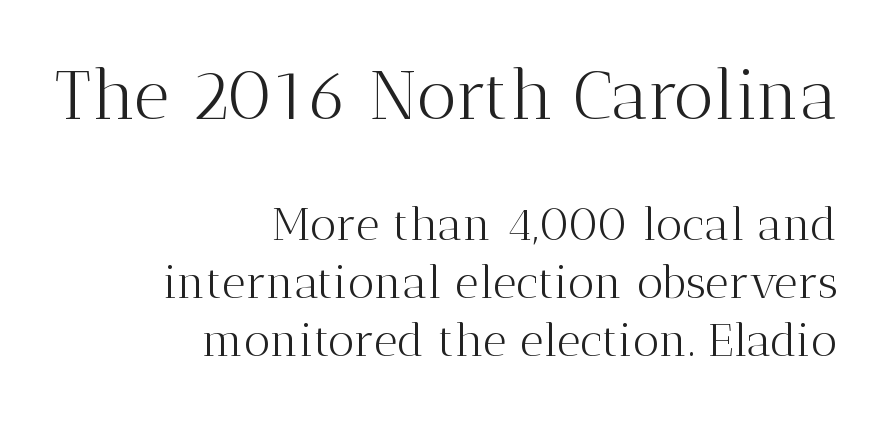
{"serif": "yes", "italic": "no", "bold": "no", "weight": "light", "width": "normal", "stroke_contrast": "medium", "x_height": "medium", "monospaced": "no", "underline": "no", "align": "right", "line_spacing": "normal", "line_spacing_ratio": 1.26, "letter_spacing": "normal", "letter_spacing_em": 0.0, "larger_block": "first", "size_ratio": 1.5, "glyph_px": 69}
